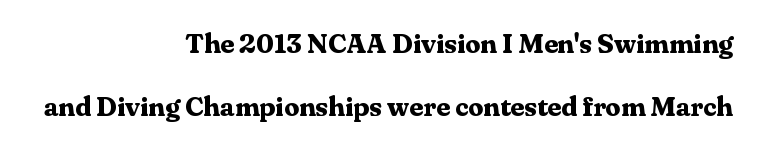
{"italic": "no", "bold": "yes", "underline": "no", "align": "right", "line_spacing": "loose", "line_spacing_ratio": 2.32, "letter_spacing": "normal", "letter_spacing_em": 0.0, "glyph_px": 27}
